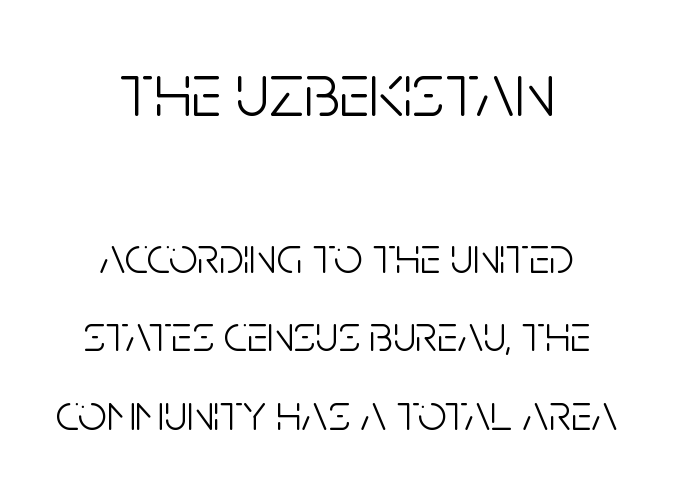
The image shows 76 px light, condensed sans-serif type, upright; set centered, normal line spacing (1.54x), normal letter spacing, not underlined; the first (top) block is 1.49x larger; low stroke contrast and a large x-height.
